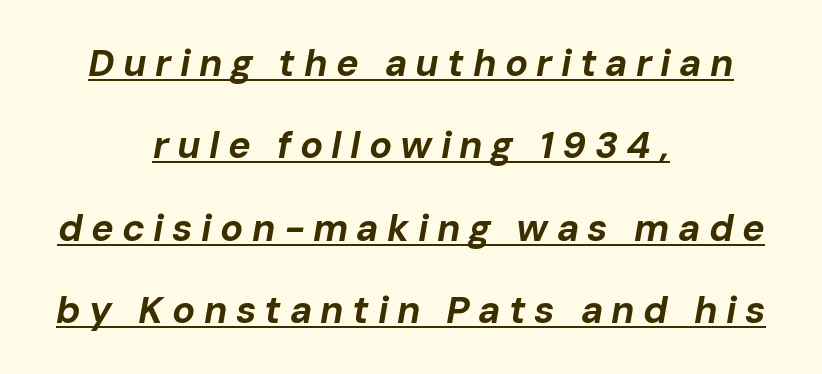
The image shows 38 px bold type, italic (leaning right); set centered, loose line spacing (2.17x), unusually wide letter spacing (+0.22 em), underlined; low stroke contrast and a medium x-height.
